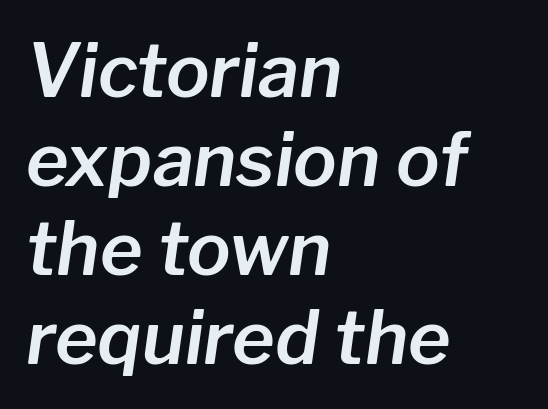
Q: Is the text italic (slanted)? A: Yes, it leans right by about 8 degrees.
Q: Is the text underlined? A: No.
Q: How is the paragraph aligned? A: Left-aligned.
Q: Is the spacing between letters normal or unusually wide? A: Normal.
Q: Width (condensed, normal, or wide)? A: Normal.
Q: Stroke contrast? A: Low.
Q: x-height? A: Medium.
Q: Monospaced? A: No.
